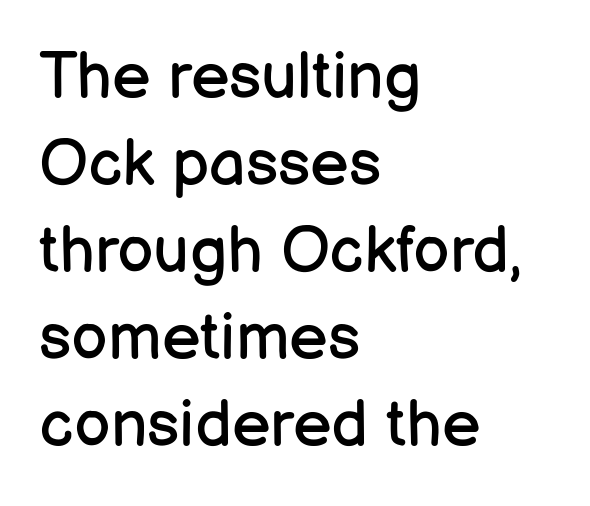
The compositor pushed each line to the left boundary. No extra ink here — the face is not bold. Caption: standard tracking, unaltered. The gap between lines stays unmarked. Look at the bottom of the vertical strokes: they stop flat, with no serifs.
